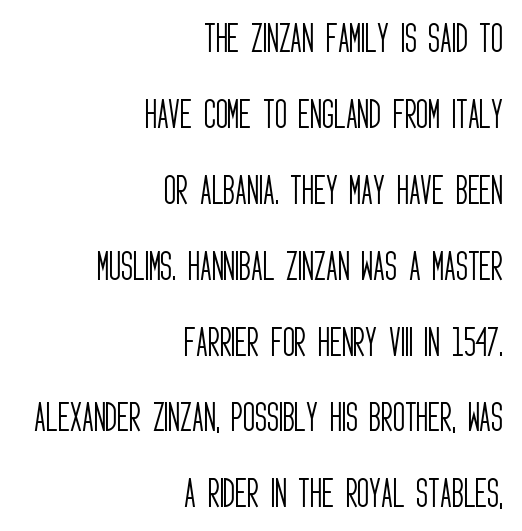
Q: Is the text bold? A: No.
Q: Is the text italic (slanted)? A: No, it is upright.
Q: Is the typeface a serif or a sans-serif typeface? A: Sans-serif.
Q: Is the text underlined? A: No.
Q: How is the paragraph aligned? A: Right-aligned.
Q: Is the spacing between letters normal or unusually wide? A: Normal.
Q: Is the spacing between lines tight, normal or loose? A: Loose.
Q: Width (condensed, normal, or wide)? A: Condensed.
Q: Stroke contrast? A: Low.
Q: x-height? A: Large.
Q: Monospaced? A: No.
